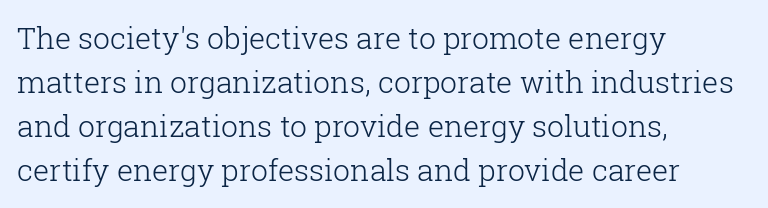
Horizontal alignment here is leftward, the default for most running prose. Font category for this specimen: serif. Weight class: somewhere from thin through regular. Is the letter spacing exaggerated? No — it looks like the ordinary default. A typesetter would call this proportional, since set widths differ per character.
